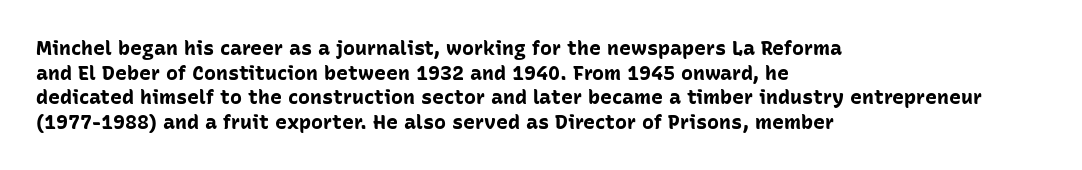
The image shows 20 px bold type, upright; set left-aligned, line spacing 1.23x, normal letter spacing, not underlined.
